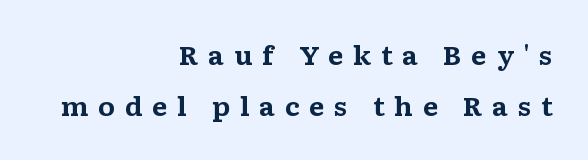
{"italic": "no", "bold": "yes", "underline": "no", "align": "right", "line_spacing": "loose", "line_spacing_ratio": 2.06, "letter_spacing": "wide", "letter_spacing_em": 0.38, "glyph_px": 25}
